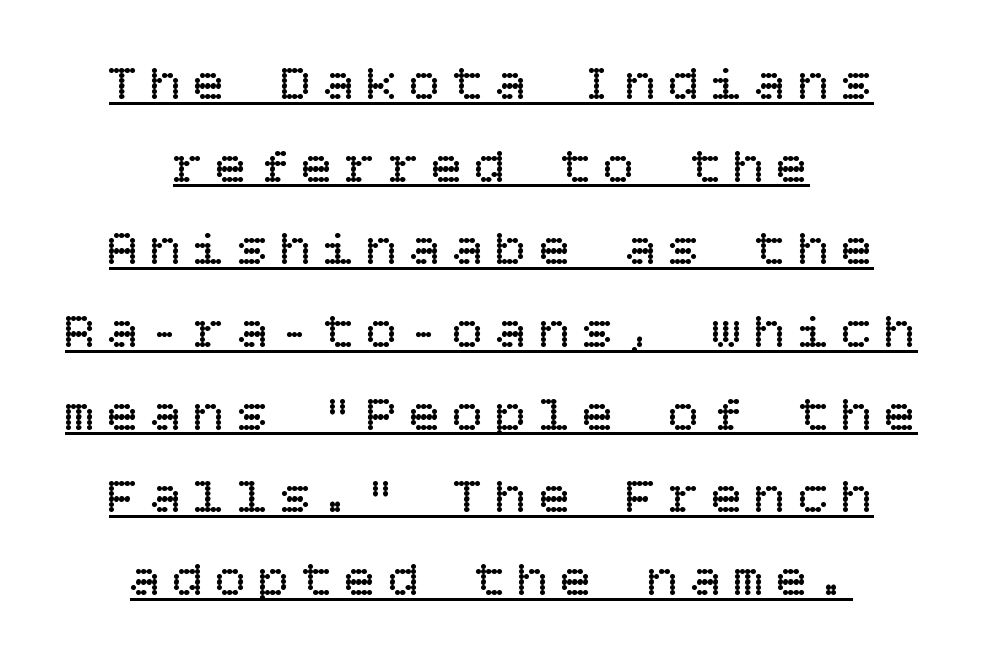
Q: Is the text bold? A: No.
Q: Is the text italic (slanted)? A: No, it is upright.
Q: Is the text underlined? A: Yes.
Q: How is the paragraph aligned? A: Centered.
Q: Is the spacing between letters normal or unusually wide? A: Unusually wide.
Q: Is the spacing between lines tight, normal or loose? A: Normal.
Q: Width (condensed, normal, or wide)? A: Normal.
Q: Stroke contrast? A: Low.
Q: x-height? A: Large.
